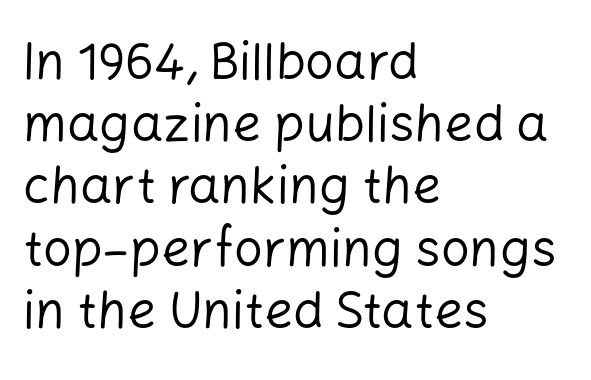
The image shows 51 px regular-weight sans-serif type, upright; set left-aligned, line spacing 1.22x, normal letter spacing, not underlined; low stroke contrast and a medium x-height.
